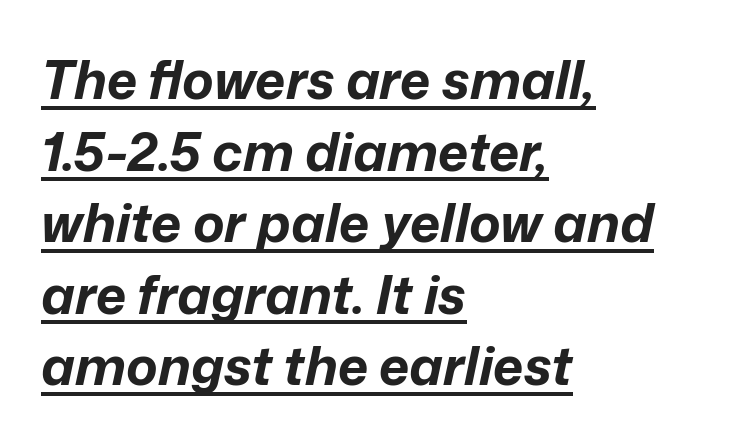
The image shows 53 px bold type, italic (leaning right); set left-aligned, normal line spacing (1.35x), normal letter spacing, underlined; low stroke contrast and a medium x-height.
